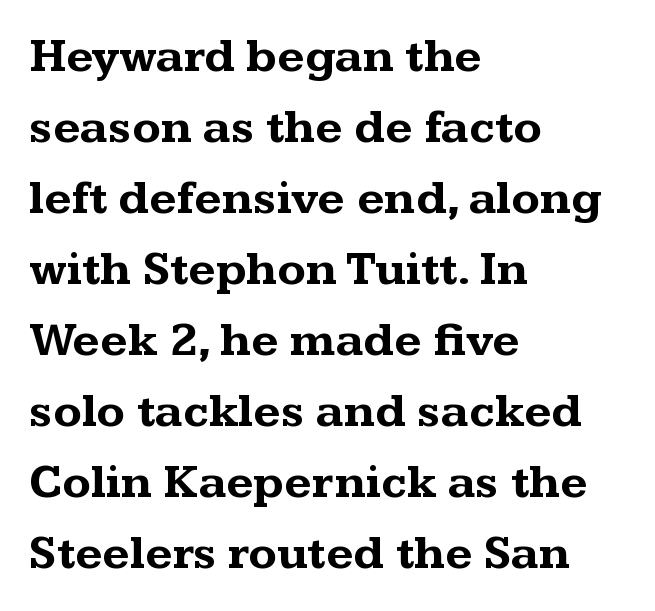
Q: Is the text bold? A: Yes.
Q: Is the text italic (slanted)? A: No, it is upright.
Q: Is the typeface a serif or a sans-serif typeface? A: Serif.
Q: Is the text underlined? A: No.
Q: How is the paragraph aligned? A: Left-aligned.
Q: Is the spacing between letters normal or unusually wide? A: Normal.
Q: Is the spacing between lines tight, normal or loose? A: Normal.
Q: Width (condensed, normal, or wide)? A: Wide.
Q: Stroke contrast? A: Medium.
Q: x-height? A: Medium.
Q: Monospaced? A: No.
